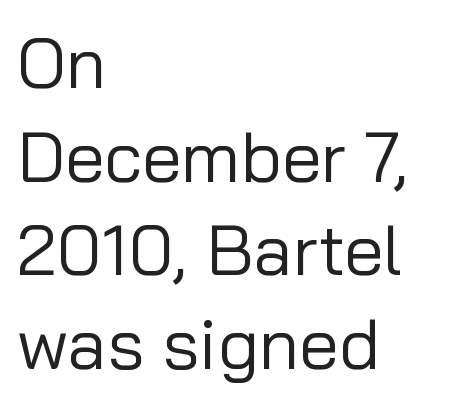
The image shows 71 px regular-weight sans-serif type, upright; set left-aligned, normal line spacing (1.32x), normal letter spacing, not underlined; low stroke contrast and a medium x-height.
